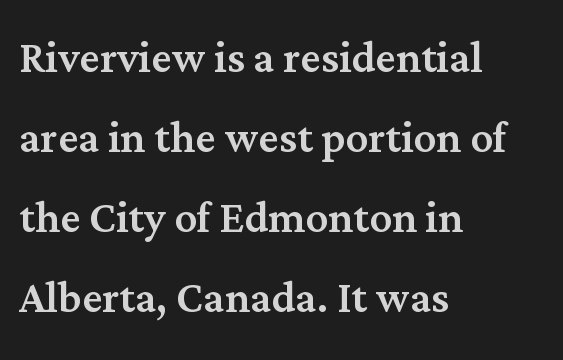
{"serif": "yes", "italic": "no", "width": "normal", "stroke_contrast": "medium", "x_height": "medium", "monospaced": "no", "underline": "no", "align": "left", "line_spacing": "normal", "line_spacing_ratio": 1.43, "letter_spacing": "normal", "letter_spacing_em": 0.0, "glyph_px": 56}
